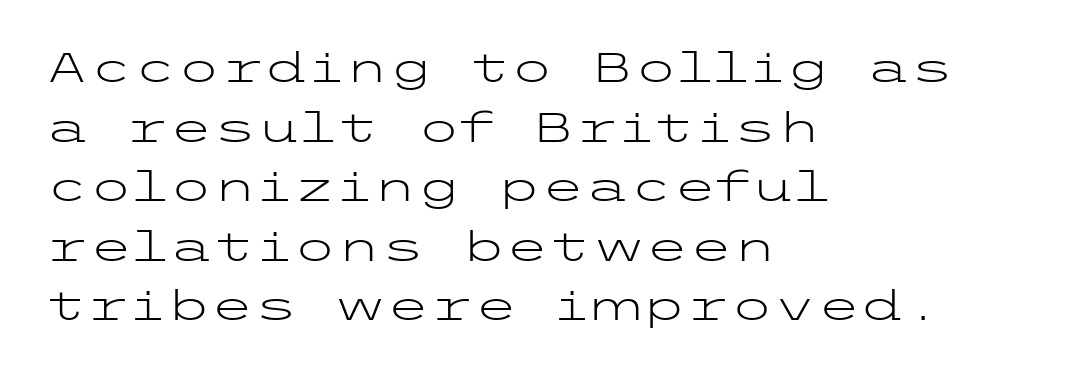
Q: Is the text bold? A: No.
Q: Is the text italic (slanted)? A: No, it is upright.
Q: Is the typeface a serif or a sans-serif typeface? A: Sans-serif.
Q: Is the text underlined? A: No.
Q: How is the paragraph aligned? A: Left-aligned.
Q: Is the spacing between letters normal or unusually wide? A: Normal.
Q: Is the spacing between lines tight, normal or loose? A: Normal.
Q: Width (condensed, normal, or wide)? A: Wide.
Q: Stroke contrast? A: Low.
Q: x-height? A: Medium.
